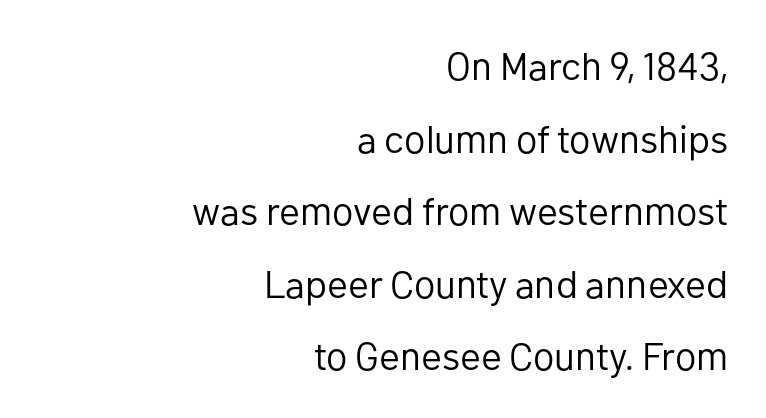
The image shows 39 px regular-weight sans-serif type, upright; set right-aligned, line spacing 1.86x, normal letter spacing, not underlined; low stroke contrast and a medium x-height.
